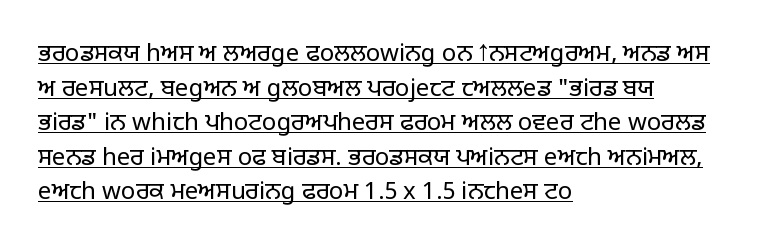
The image shows 24 px text type, upright; set left-aligned, normal line spacing (1.44x), normal letter spacing, underlined.
